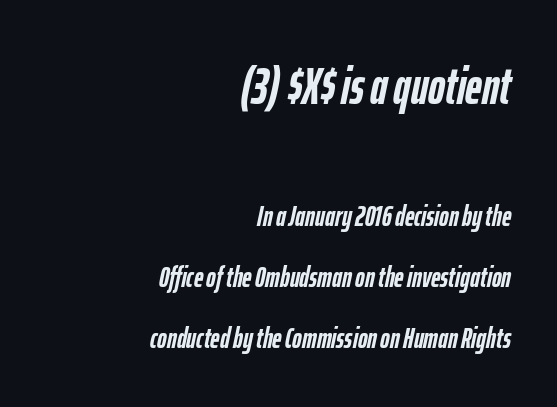
The image shows 51 px semibold, condensed type, italic (leaning right); set right-aligned, loose line spacing (2.09x), normal letter spacing, not underlined; the first (top) block is 1.76x larger; low stroke contrast and a medium x-height.
